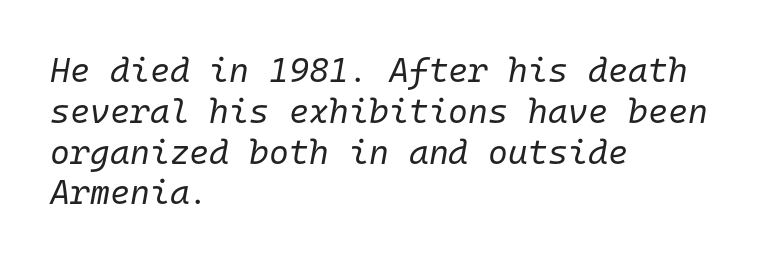
{"italic": "yes", "lean": "right", "slant_degrees": 10, "bold": "no", "weight": "regular", "width": "normal", "stroke_contrast": "low", "x_height": "medium", "monospaced": "yes", "underline": "no", "align": "left", "line_spacing_ratio": 1.2, "letter_spacing": "normal", "letter_spacing_em": 0.0, "glyph_px": 34}
